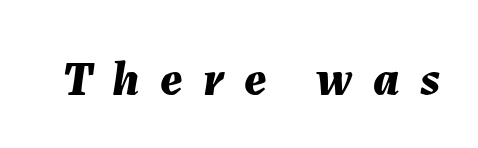
The image shows 49 px bold type, italic (leaning right); set unusually wide letter spacing (+0.42 em), not underlined; medium stroke contrast and a medium x-height.
